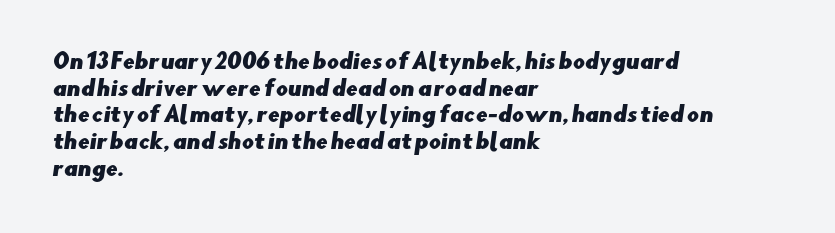
{"underline": "no", "align": "left", "line_spacing": "normal", "line_spacing_ratio": 1.27, "letter_spacing": "normal", "letter_spacing_em": 0.0, "glyph_px": 21}
